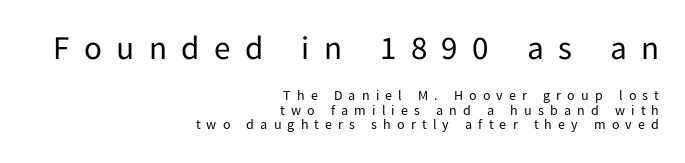
The image shows 33 px regular-weight sans-serif type, upright; set right-aligned, tight line spacing (1.03x), unusually wide letter spacing (+0.44 em), not underlined; the first (top) block is 2.36x larger; low stroke contrast and a medium x-height.
